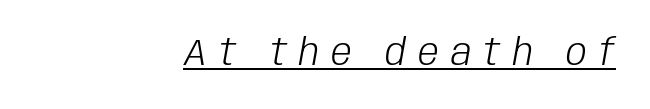
The specimen reads as italic at a glance. Think of a printed novel: that variable character pitch is what you see here. What stands out about the letter spacing? Its width — letters are far apart. The letters look calm and open, with moderate or lighter stems.
